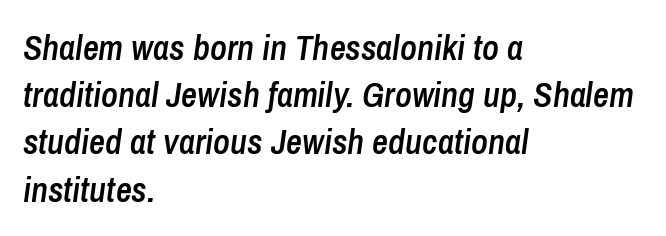
{"italic": "yes", "lean": "right", "slant_degrees": 8, "bold": "semi", "weight": "semibold", "width": "condensed", "stroke_contrast": "low", "x_height": "medium", "monospaced": "no", "underline": "no", "align": "left", "line_spacing": "normal", "line_spacing_ratio": 1.35, "letter_spacing": "normal", "letter_spacing_em": 0.0, "glyph_px": 35}
